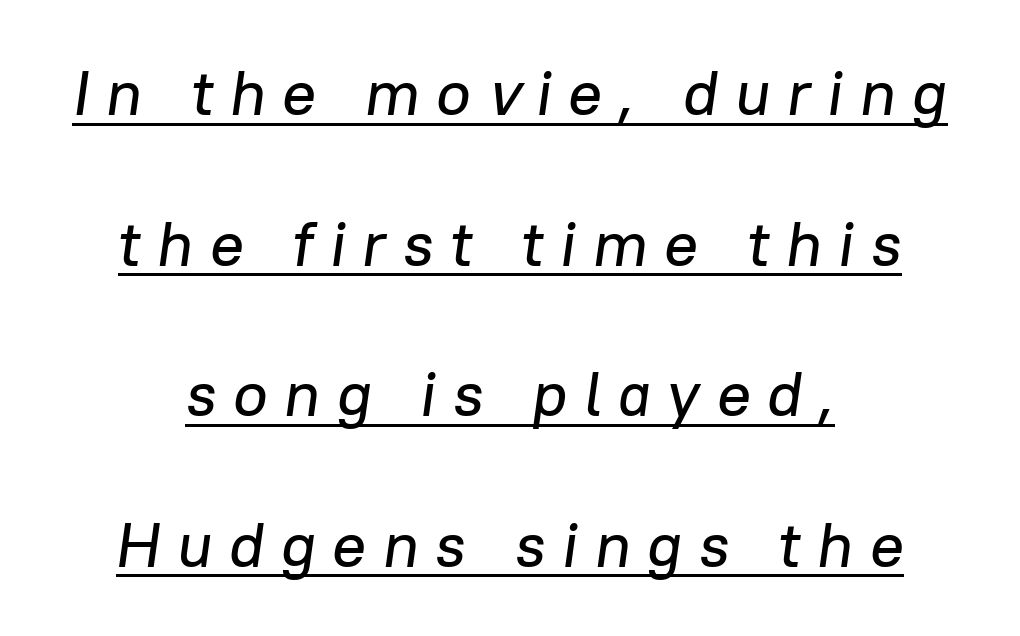
Q: Is the text italic (slanted)? A: Yes, it leans right by about 8 degrees.
Q: Is the text underlined? A: Yes.
Q: How is the paragraph aligned? A: Centered.
Q: Is the spacing between letters normal or unusually wide? A: Unusually wide.
Q: Is the spacing between lines tight, normal or loose? A: Loose.
Q: Width (condensed, normal, or wide)? A: Normal.
Q: Stroke contrast? A: Low.
Q: x-height? A: Medium.
Q: Monospaced? A: No.
